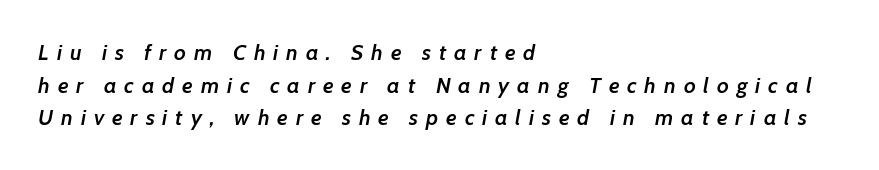
The passage is arranged the way most books set body copy — flush left. Lines of text with bare space underneath. Rows of type keep a routine distance in the vertical direction. The horizontal fit of the characters is loose and conspicuously gappy. How heavy is the stroke? Medium-heavy — a semibold, shy of bold. If you drew a line through each stem, it would be angled.
